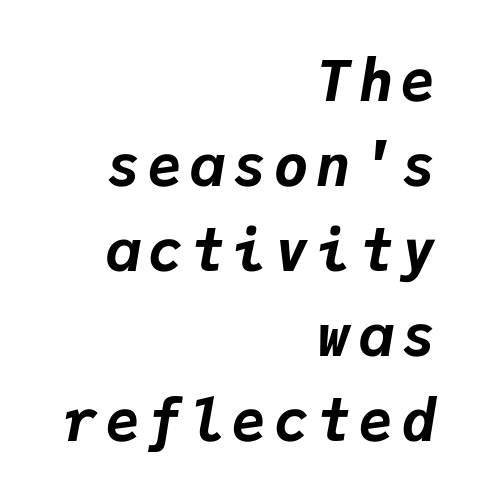
The rendering uses a moderate line-height, typical for paragraphs. Emphasis by weight is at full strength: bold. A bare baseline throughout the passage. Would a proofreader flag this as italicized? Yes.
